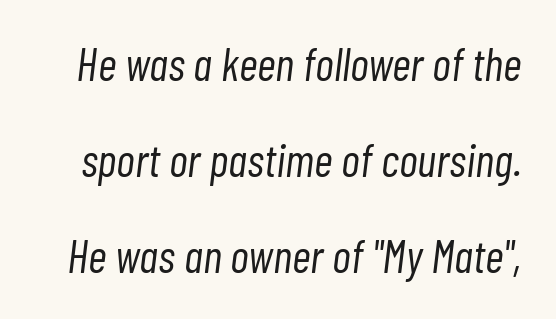
Default kerning and tracking; the words read as compact shapes. You could not count columns in this text — the font is proportionally spaced. Summary of vertical rhythm: relaxed, with wide interline spacing. Compared with a typical body face, this is equally light or lighter still. A bare baseline throughout the passage. Designer's note — italics engaged.
